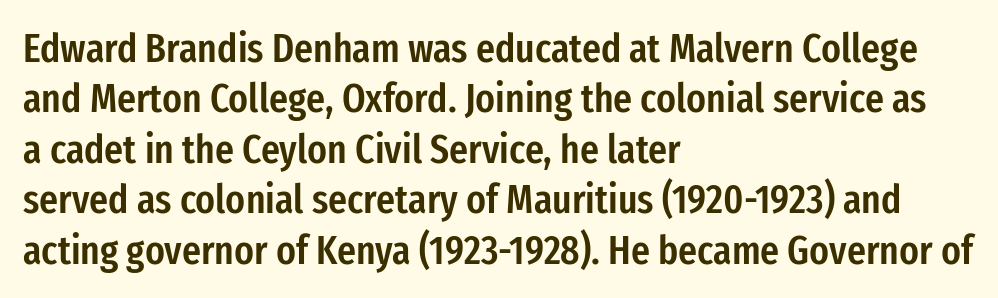
{"serif": "no", "italic": "no", "bold": "semi", "weight": "semibold", "width": "condensed", "stroke_contrast": "low", "x_height": "medium", "monospaced": "no", "underline": "no", "align": "left", "line_spacing_ratio": 1.23, "letter_spacing": "normal", "letter_spacing_em": 0.0, "glyph_px": 41}
